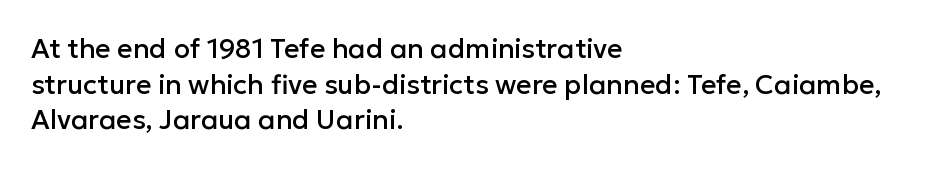
{"italic": "no", "underline": "no", "align": "left", "line_spacing": "normal", "line_spacing_ratio": 1.32, "letter_spacing": "normal", "letter_spacing_em": 0.0, "glyph_px": 27}
